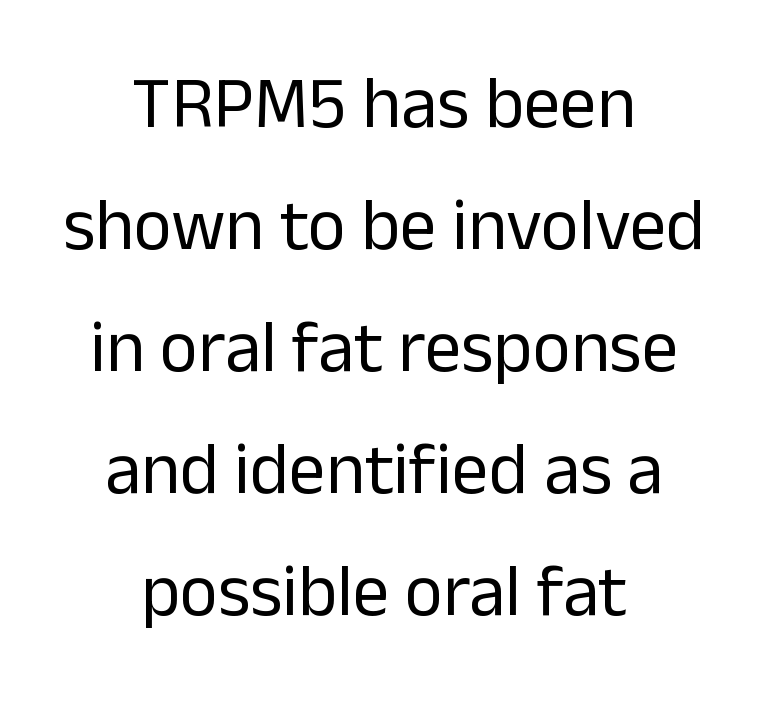
Tracking here is standard; glyphs follow each other at the usual distance. A centered setting, common on invitations and titles, is used for this passage. Quick note: interline space is typical. The face used here is a sans, in the tradition of grotesques and geometrics.
